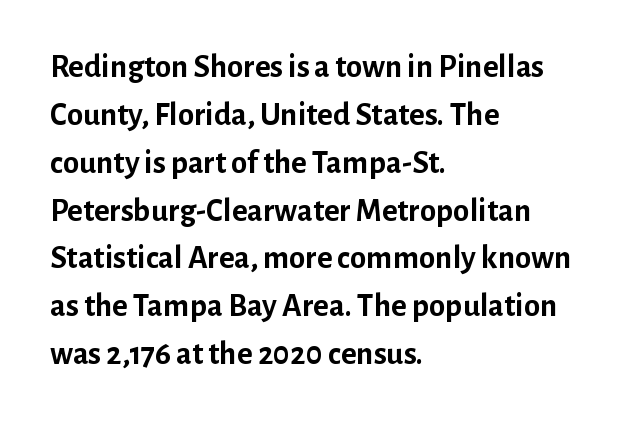
Q: Is the text bold? A: Yes.
Q: Is the text italic (slanted)? A: No, it is upright.
Q: Is the typeface a serif or a sans-serif typeface? A: Sans-serif.
Q: Is the text underlined? A: No.
Q: How is the paragraph aligned? A: Left-aligned.
Q: Is the spacing between letters normal or unusually wide? A: Normal.
Q: Is the spacing between lines tight, normal or loose? A: Normal.
Q: Width (condensed, normal, or wide)? A: Normal.
Q: Stroke contrast? A: Low.
Q: x-height? A: Medium.
Q: Monospaced? A: No.
